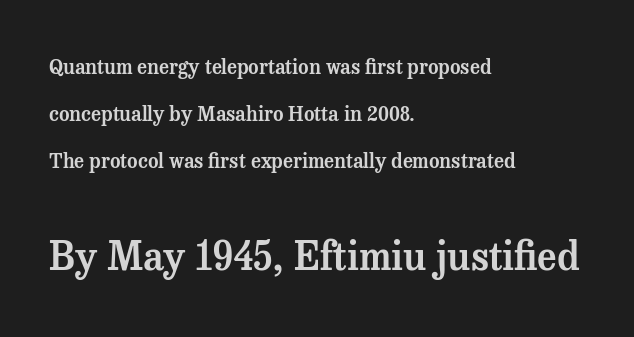
The image shows 39 px serif type, upright; set left-aligned, loose line spacing (2.35x), normal letter spacing, not underlined; the second (bottom) block is 1.95x larger; medium stroke contrast and a medium x-height.
